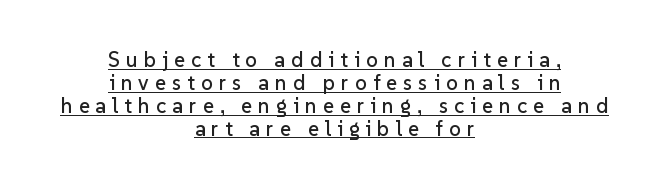
Each new line begins almost immediately beneath the previous one. Honestly, the underline is the first thing you notice here. Italic? Not at all — the glyphs are vertical. The rag falls on both sides of this text block equally.
